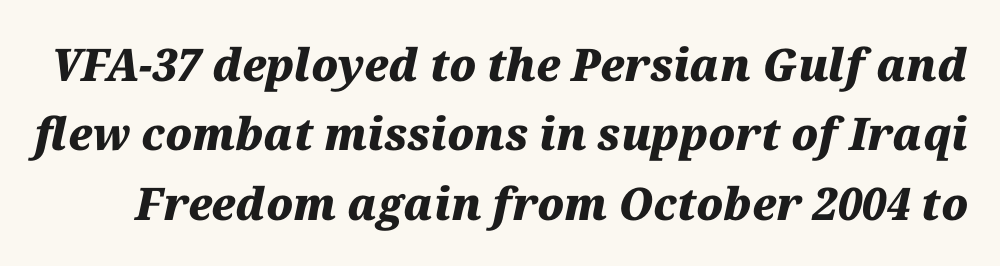
Q: Is the text bold? A: Yes.
Q: Is the text italic (slanted)? A: Yes, it leans right by about 12 degrees.
Q: Is the text underlined? A: No.
Q: Is the spacing between letters normal or unusually wide? A: Normal.
Q: Is the spacing between lines tight, normal or loose? A: Normal.
Q: Width (condensed, normal, or wide)? A: Normal.
Q: Stroke contrast? A: Medium.
Q: x-height? A: Medium.
Q: Monospaced? A: No.
